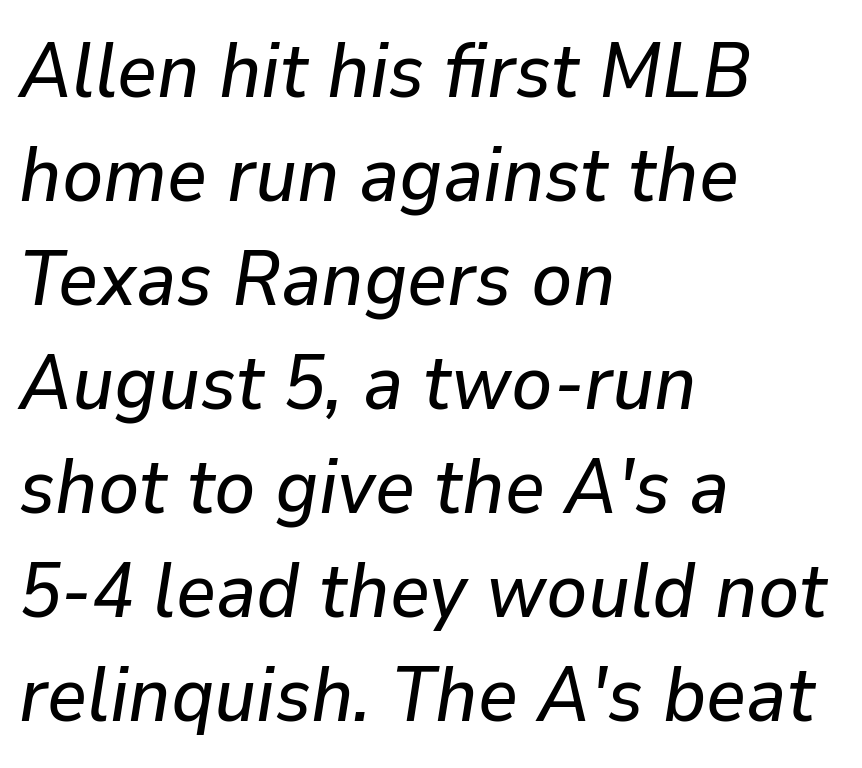
Spacing between characters is what you'd get straight out of the box. This rendering features lettering with no underline. Normally led — the rows are evenly, conventionally spaced. Tall strokes in this sample are angled rather than plumb. The rag falls on the right side of this text block. Character widths vary here, with narrow letters taking less room than wide ones.
